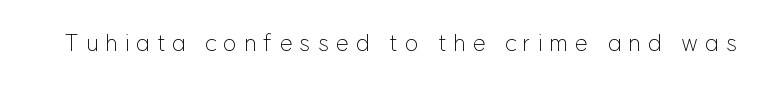
A typesetter would call this heavily tracked-out type. Bold? No — there's no thickening of the strokes. Every stem runs plumb, perpendicular to the baseline. The words here are not underlined.
